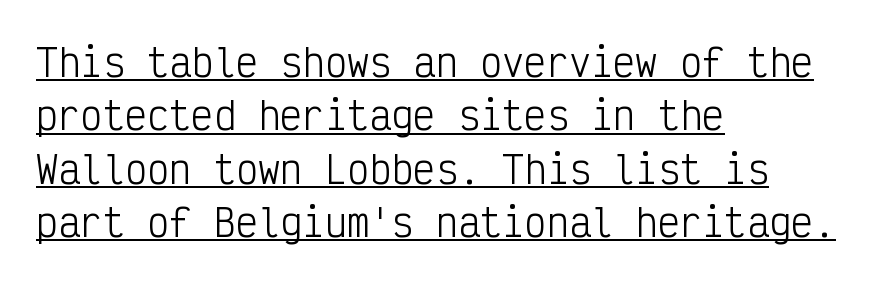
{"serif": "no", "italic": "no", "bold": "no", "weight": "light", "width": "condensed", "stroke_contrast": "low", "x_height": "medium", "monospaced": "yes", "underline": "yes", "align": "left", "line_spacing": "normal", "line_spacing_ratio": 1.44, "letter_spacing": "normal", "letter_spacing_em": 0.0, "glyph_px": 37}
